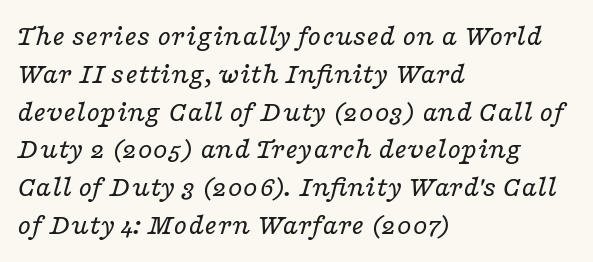
To sum up the face: it has serifs. Bare-footed words on every line. Counters stay open thanks to moderate or lighter strokes. This sample has the flowing, uneven cadence of proportional lettering. This sample uses an oblique cut, with every glyph tilted off the vertical.
